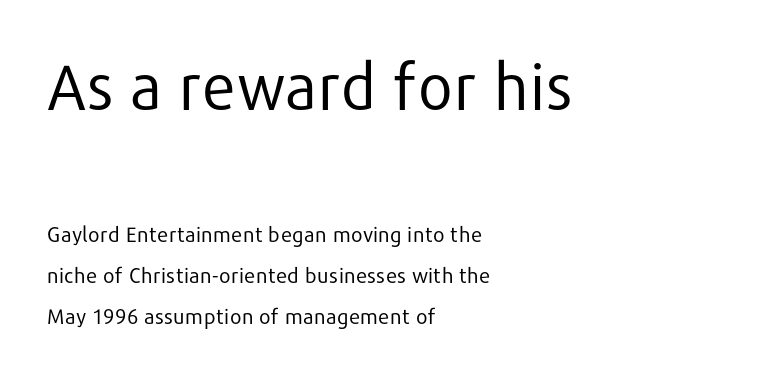
Q: Is the text bold? A: No.
Q: Is the text italic (slanted)? A: No, it is upright.
Q: Is the typeface a serif or a sans-serif typeface? A: Sans-serif.
Q: Is the text underlined? A: No.
Q: How is the paragraph aligned? A: Left-aligned.
Q: Is the spacing between letters normal or unusually wide? A: Normal.
Q: Is the spacing between lines tight, normal or loose? A: Loose.
Q: Which block of text is set in a larger size, the first (top) or the second (bottom)? A: The first (top) one.
Q: Width (condensed, normal, or wide)? A: Normal.
Q: Stroke contrast? A: Low.
Q: x-height? A: Medium.
Q: Monospaced? A: No.
